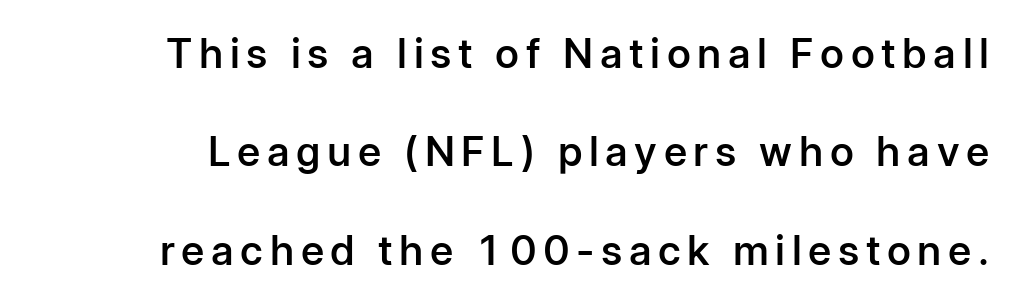
Q: Is the text bold? A: Semi-bold.
Q: Is the text italic (slanted)? A: No, it is upright.
Q: Is the typeface a serif or a sans-serif typeface? A: Sans-serif.
Q: Is the text underlined? A: No.
Q: Is the spacing between lines tight, normal or loose? A: Loose.
Q: Width (condensed, normal, or wide)? A: Normal.
Q: Stroke contrast? A: Low.
Q: x-height? A: Medium.
Q: Monospaced? A: No.
